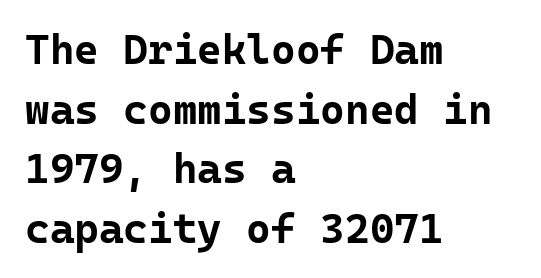
{"serif": "no", "italic": "no", "bold": "yes", "weight": "bold", "width": "normal", "stroke_contrast": "low", "x_height": "medium", "monospaced": "yes", "underline": "no", "align": "left", "line_spacing": "normal", "line_spacing_ratio": 1.42, "letter_spacing": "normal", "letter_spacing_em": 0.0, "glyph_px": 42}
